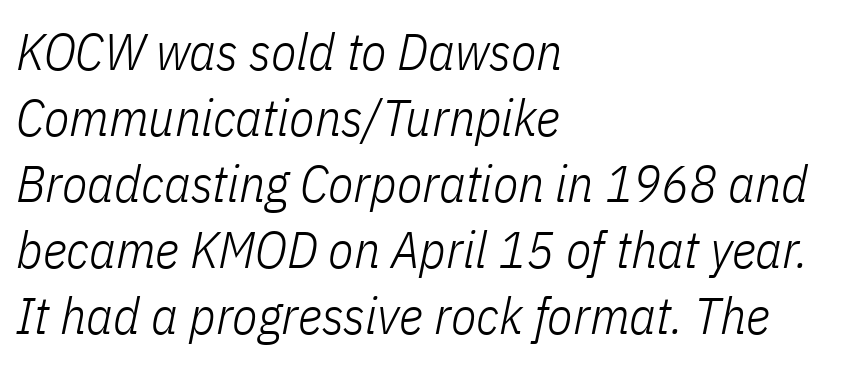
The passage shown has conventional tracking throughout. The letters advance in unequal steps, a hallmark of proportional type. The weight tops out at a normal text grade. Quick note: underline off. The text block is weighted toward the left margin, trailing off unevenly rightward.
